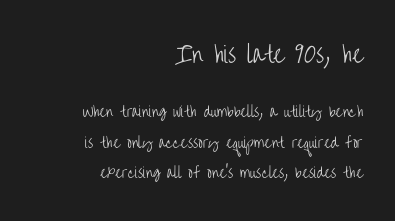
Students, observe: this is what heavily led, spacious text looks like. Glance below the letters and you will spot only blank space. These glyphs show unthickened strokes, regular width or finer. Does the lettering tilt? It doesn't — this is upright.
